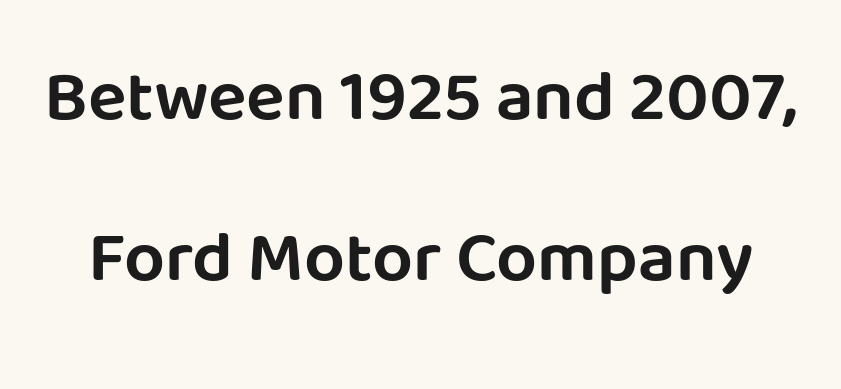
Spacing verdict: proportional, widths tailored to each character. Only glyphs here, with clear space below each row. The characters display no serif detailing; their extremities are plain. The rendering keeps characters at their native spacing. Notice how the stems are strictly vertical — no italics here. Horizontal bands of white between lines are thick stripes.
